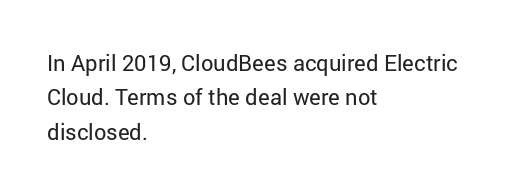
The image shows 22 px text type, upright; set left-aligned, normal line spacing (1.56x), normal letter spacing, not underlined.
